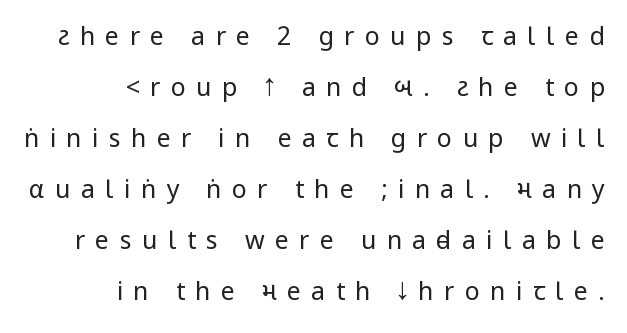
Has an underline been added? It has not. You can tell it's not italic because the verticals are truly vertical. Does the leading feel generous? Absolutely, it's lavish. These lines have a slow, spaced-out rhythm from letter to letter.
